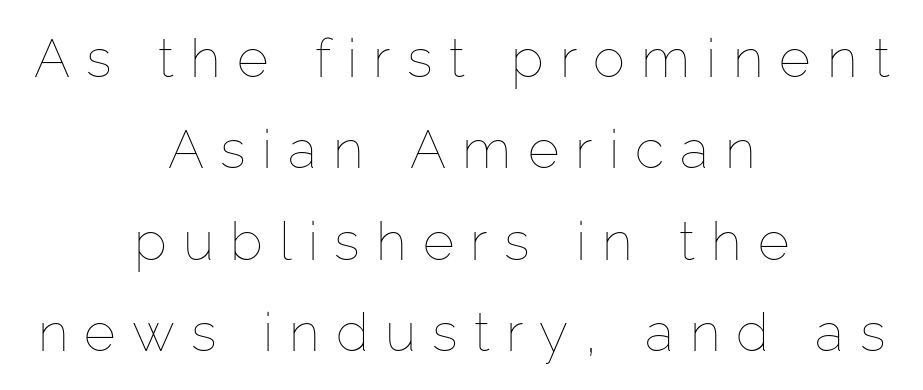
A typesetter would call this leading conventional body-copy spacing. Characters follow at a spacing far wider than the type designer built in. The space directly below the letters is spotless. Nope, not italic — everything's standing straight.
